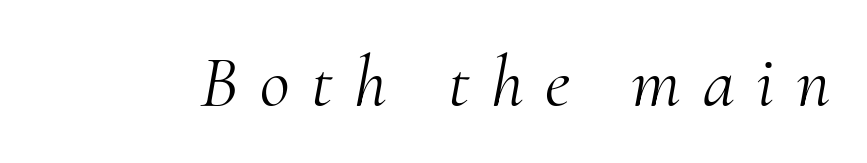
{"serif": "yes", "italic": "yes", "lean": "right", "slant_degrees": 10, "bold": "no", "weight": "light", "width": "normal", "stroke_contrast": "medium", "x_height": "small", "monospaced": "no", "underline": "no", "letter_spacing": "wide", "letter_spacing_em": 0.3, "glyph_px": 73}
